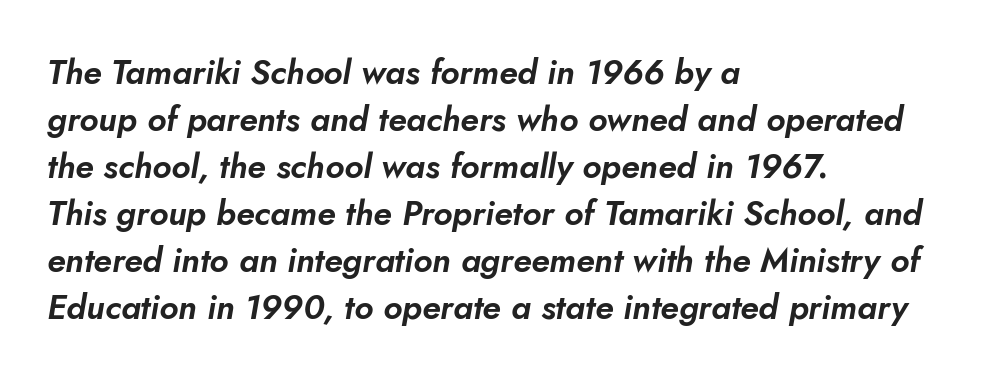
The image shows 34 px text type, italic (leaning right); set left-aligned, normal line spacing (1.38x), normal letter spacing, not underlined; low stroke contrast and a small x-height.
